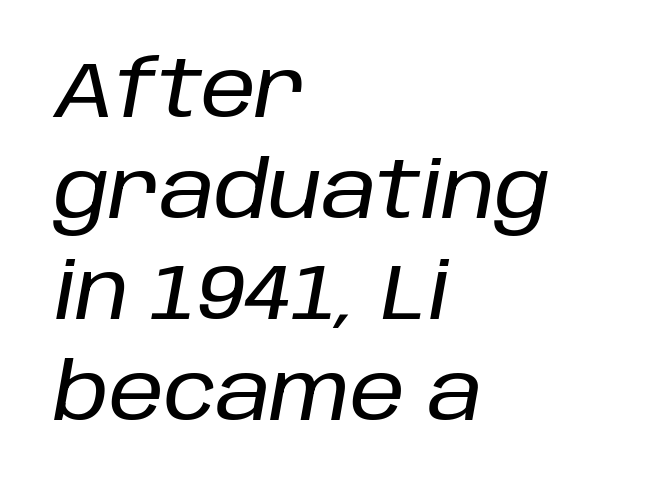
The image shows 79 px text type, italic (leaning right); set left-aligned, normal line spacing (1.28x), normal letter spacing, not underlined; low stroke contrast and a large x-height.
